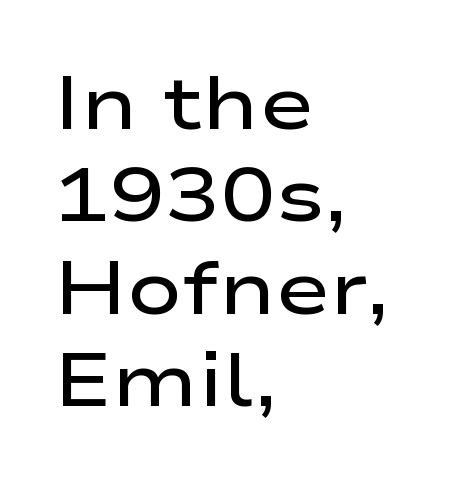
Q: Is the text bold? A: Semi-bold.
Q: Is the text italic (slanted)? A: No, it is upright.
Q: Is the typeface a serif or a sans-serif typeface? A: Sans-serif.
Q: Is the text underlined? A: No.
Q: How is the paragraph aligned? A: Left-aligned.
Q: Is the spacing between letters normal or unusually wide? A: Normal.
Q: Is the spacing between lines tight, normal or loose? A: Normal.
Q: Width (condensed, normal, or wide)? A: Wide.
Q: Stroke contrast? A: Low.
Q: x-height? A: Medium.
Q: Monospaced? A: No.
